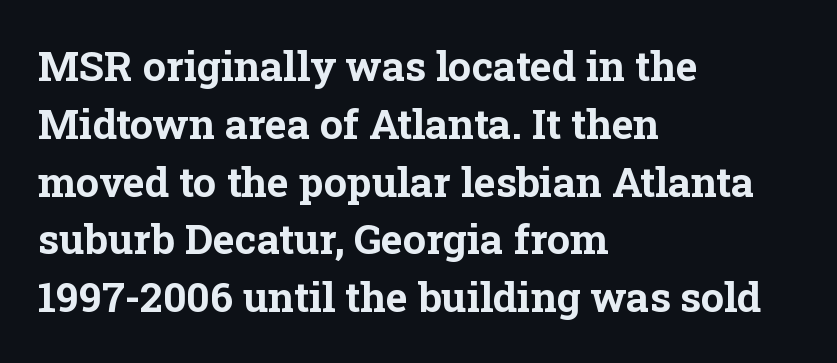
{"serif": "yes", "italic": "no", "bold": "yes", "weight": "bold", "width": "normal", "stroke_contrast": "low", "x_height": "medium", "monospaced": "no", "underline": "no", "align": "left", "line_spacing": "normal", "line_spacing_ratio": 1.41, "letter_spacing": "normal", "letter_spacing_em": 0.0, "glyph_px": 41}
